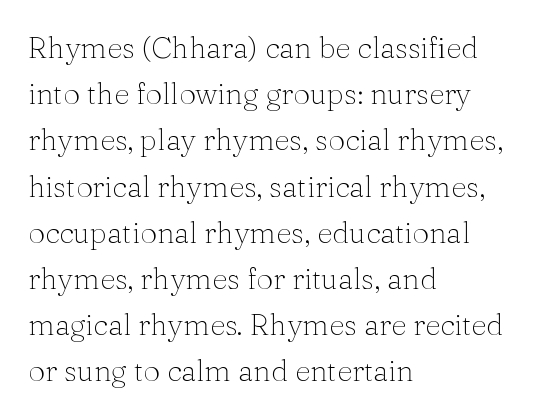
Q: Is the text bold? A: No.
Q: Is the text italic (slanted)? A: No, it is upright.
Q: Is the typeface a serif or a sans-serif typeface? A: Serif.
Q: Is the text underlined? A: No.
Q: How is the paragraph aligned? A: Left-aligned.
Q: Is the spacing between letters normal or unusually wide? A: Normal.
Q: Is the spacing between lines tight, normal or loose? A: Normal.
Q: Width (condensed, normal, or wide)? A: Normal.
Q: Stroke contrast? A: Medium.
Q: x-height? A: Medium.
Q: Monospaced? A: No.
